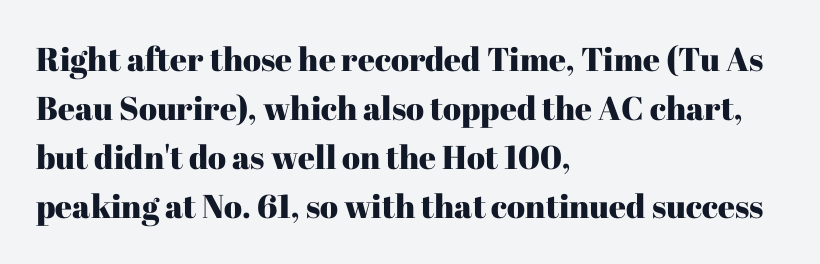
The lines sit at an ordinary, default distance from one another. Think of a printed novel: that variable character pitch is what you see here. Check where the strokes stop: tiny serifs finish them off. Does extra space separate the letters? No, they use regular spacing. The type sits square on the baseline with zero lean.
